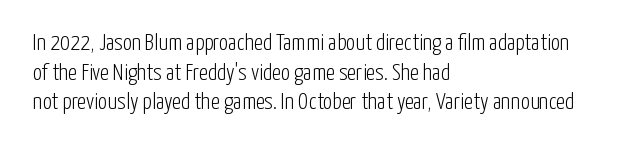
The image shows 23 px text type, upright; set left-aligned, normal line spacing (1.29x), normal letter spacing, not underlined.
